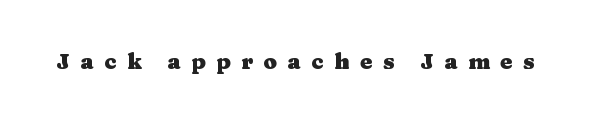
The image shows 22 px bold type, upright; set unusually wide letter spacing (+0.48 em), not underlined.
